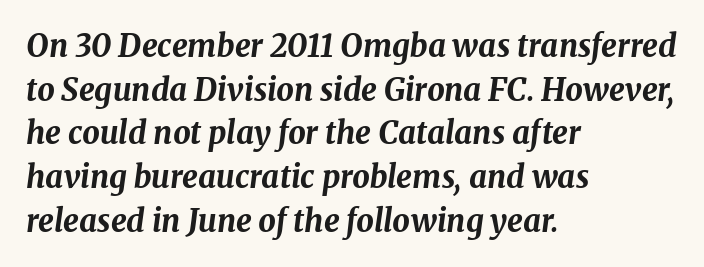
The image shows 31 px bold type, italic (leaning right); set left-aligned, normal line spacing (1.41x), normal letter spacing, not underlined; medium stroke contrast and a medium x-height.
